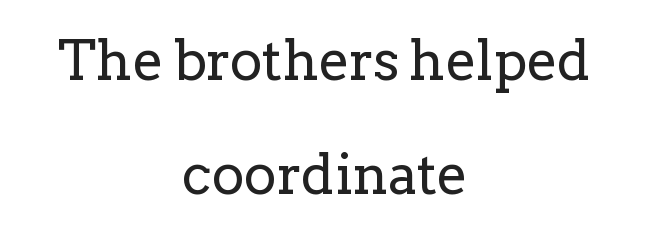
Type style note: has serifs. The face used here is proportionally spaced, like ordinary book or web type. In CSS terms this would be text-align: center. Stem width sits at or under what a default text font uses.
